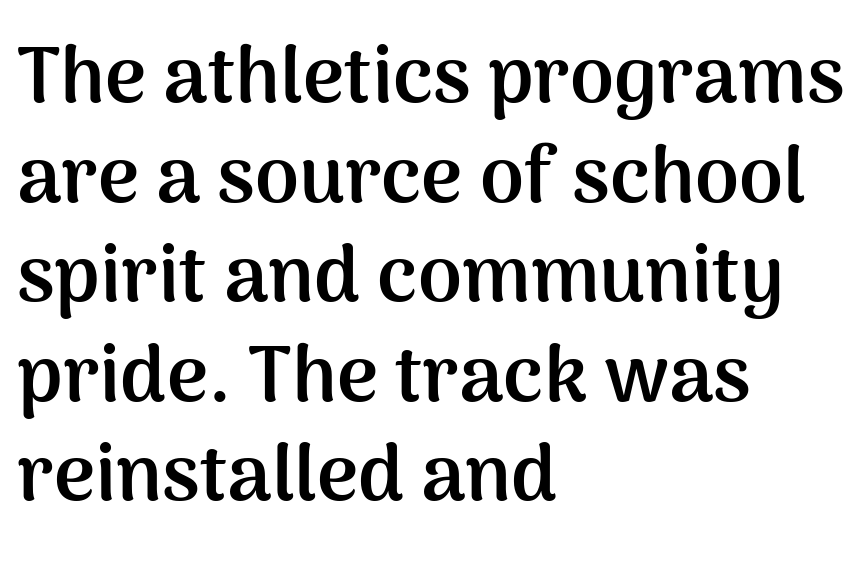
If you measured baseline to baseline, you'd find a middling distance. The area under the type is left untouched. The paragraph shown leans on its left margin. No extra tracking has been applied to these lines. Looks like regular typesetting: each glyph gets only the width it needs.
